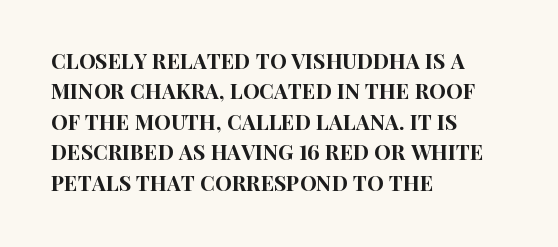
A bare baseline throughout the passage. This rendering uses left alignment, leaving the right contour irregular. Vertical strokes here are truly vertical. Glyph-to-glyph distance matches everyday printed text. If you measured baseline to baseline, you'd find a middling distance.
